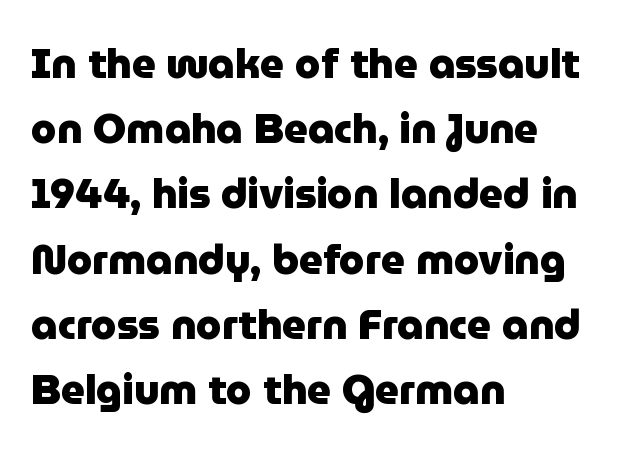
The image shows 41 px heavy sans-serif type, upright; set left-aligned, normal line spacing (1.59x), normal letter spacing, not underlined; low stroke contrast and a medium x-height.
